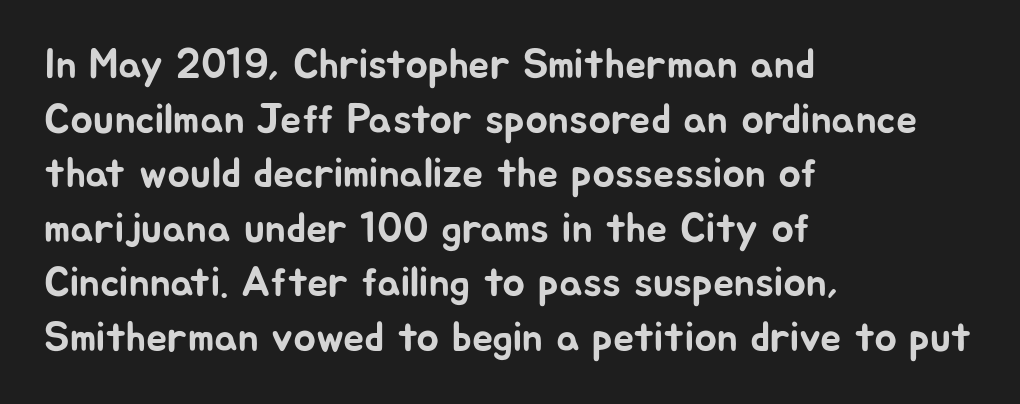
The image shows 42 px sans-serif type, upright; set left-aligned, normal line spacing (1.3x), normal letter spacing, not underlined; low stroke contrast and a medium x-height.
